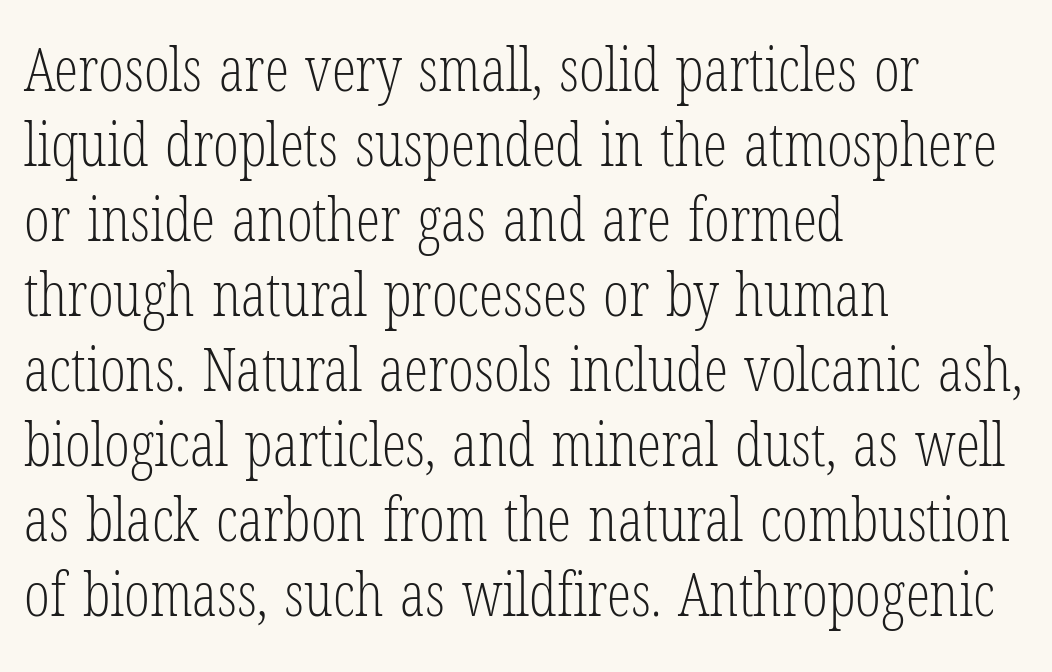
{"serif": "yes", "italic": "no", "bold": "no", "weight": "light", "width": "condensed", "stroke_contrast": "low", "x_height": "medium", "monospaced": "no", "underline": "no", "align": "left", "line_spacing_ratio": 1.23, "letter_spacing": "normal", "letter_spacing_em": 0.0, "glyph_px": 61}
